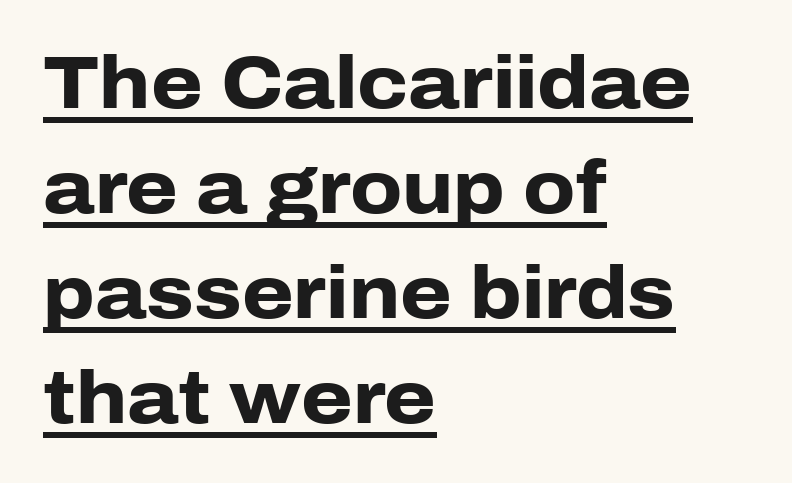
In designer terms, the underline attribute is active on this setting. Font category for this specimen: sans-serif. Left-aligned paragraph, ragged on the right. Caption: standard tracking, unaltered. Students, this is bold: see how much ink each stroke carries. The typography opts for an upright posture over an oblique one.
